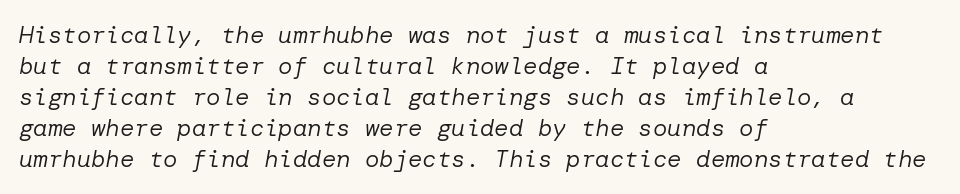
Where is the straight margin? On the left. This sample uses plain, unmodified letter spacing. Normally led — the rows are evenly, conventionally spaced. Ink coverage per letter is moderate at most.
